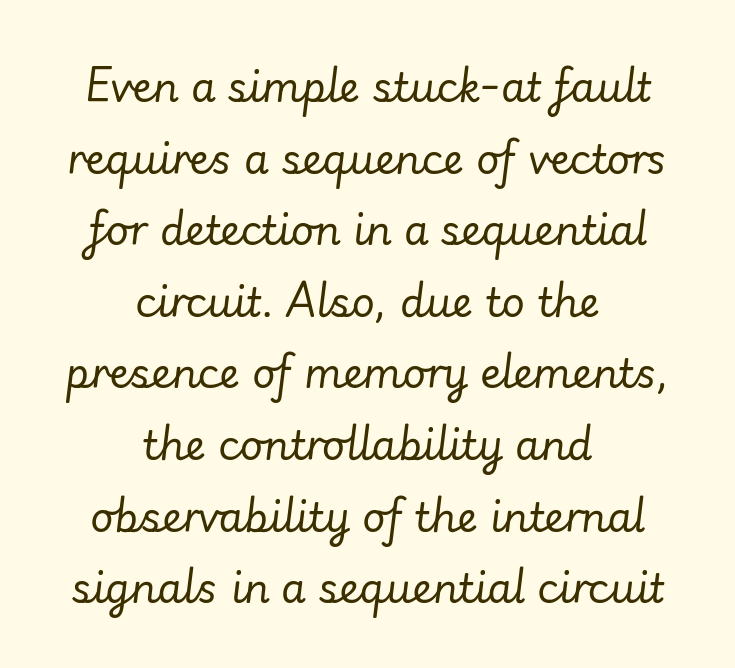
{"italic": "yes", "lean": "right", "slant_degrees": 7, "bold": "no", "weight": "regular", "width": "normal", "stroke_contrast": "low", "x_height": "small", "monospaced": "no", "underline": "no", "align": "center", "line_spacing_ratio": 1.79, "letter_spacing": "normal", "letter_spacing_em": 0.0, "glyph_px": 40}
